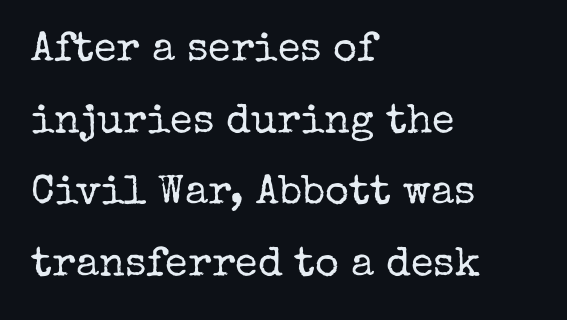
The font sits on the lighter half of the weight spectrum, regular included. Here the glyphs are tracked normally, forming tight word shapes. Clear beneath every line of the passage. Line starts are locked; line ends wander. This sample has the flowing, uneven cadence of proportional lettering. This rendering employs a face with finishing strokes, i.e., a serif.
